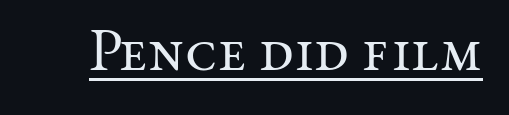
The sample's only ornament is a line tracing under the words. These lines are rendered in a variable-pitch font. The designer went with a serif here, giving each stem small feet. The letters look calm and open, with moderate or lighter stems. When letters stand straight like this, we call the style roman or upright. Short note: letters normally spaced.
